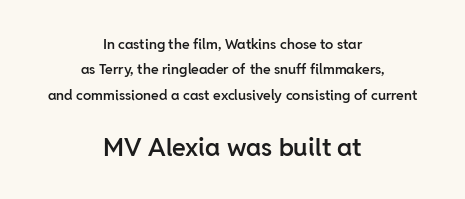
{"italic": "no", "bold": "semi", "underline": "no", "align": "center", "line_spacing_ratio": 1.82, "letter_spacing": "normal", "letter_spacing_em": 0.0, "larger_block": "second", "size_ratio": 1.79, "glyph_px": 25}
